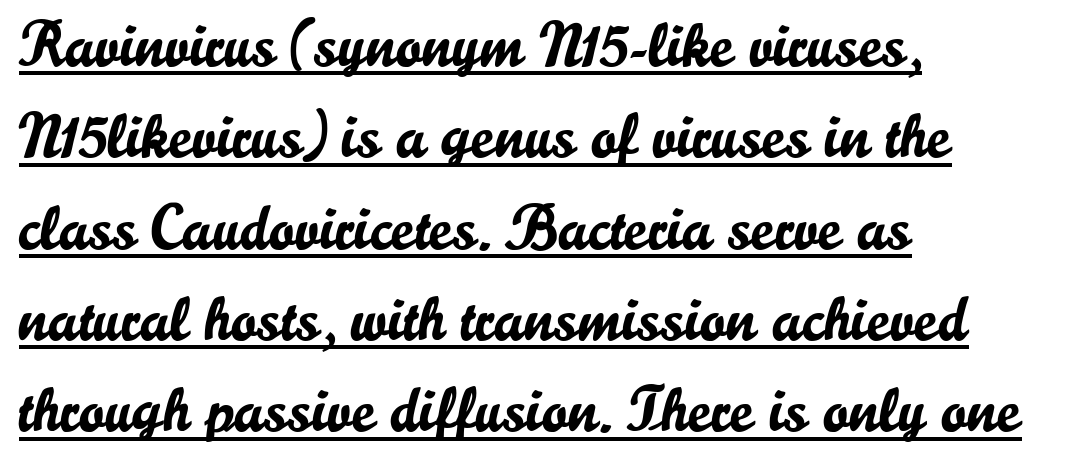
{"serif": "no", "width": "normal", "stroke_contrast": "low", "x_height": "small", "monospaced": "no", "underline": "yes", "align": "left", "line_spacing": "normal", "line_spacing_ratio": 1.45, "letter_spacing": "normal", "letter_spacing_em": 0.0, "glyph_px": 63}
